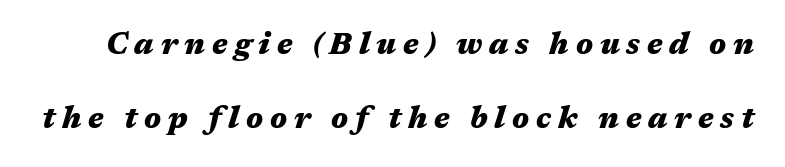
{"italic": "yes", "lean": "right", "slant_degrees": 17, "bold": "yes", "weight": "heavy", "width": "wide", "stroke_contrast": "medium", "x_height": "medium", "monospaced": "no", "underline": "no", "line_spacing": "loose", "line_spacing_ratio": 2.46, "letter_spacing": "wide", "letter_spacing_em": 0.23, "glyph_px": 30}
